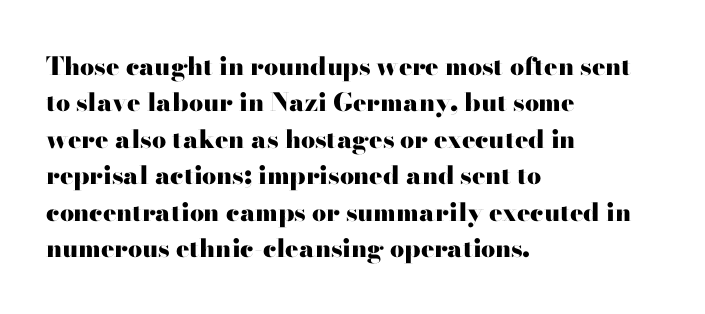
The letters are bold, with thick, heavy strokes. If you measured baseline to baseline, you'd find a middling distance. Posture: straight, roman, zero tilt. No word sits above an underline.
